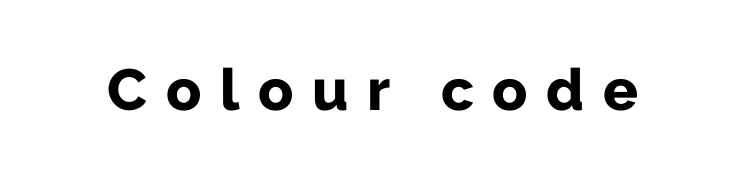
The image shows 58 px bold sans-serif type, upright; set unusually wide letter spacing (+0.32 em), not underlined; low stroke contrast and a medium x-height.
